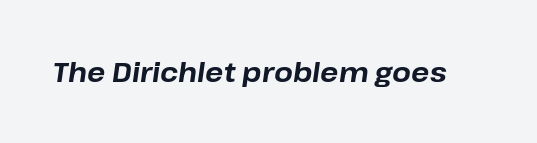
The image shows 27 px bold type, italic (leaning right); set normal letter spacing, not underlined.
